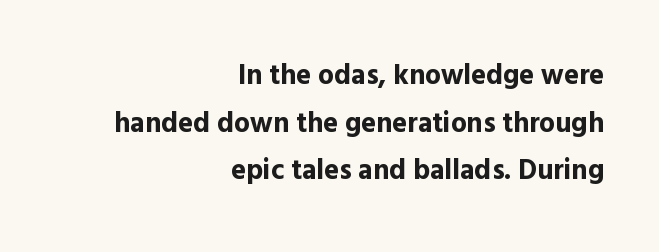
Q: Is the text bold? A: Yes.
Q: Is the text italic (slanted)? A: No, it is upright.
Q: Is the typeface a serif or a sans-serif typeface? A: Sans-serif.
Q: Is the text underlined? A: No.
Q: How is the paragraph aligned? A: Right-aligned.
Q: Is the spacing between letters normal or unusually wide? A: Normal.
Q: Is the spacing between lines tight, normal or loose? A: Normal.
Q: Width (condensed, normal, or wide)? A: Normal.
Q: x-height? A: Medium.
Q: Monospaced? A: No.
